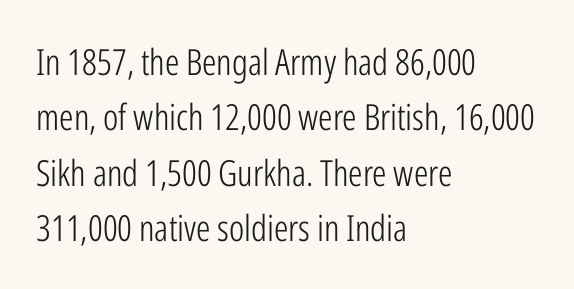
Q: Is the text bold? A: No.
Q: Is the text italic (slanted)? A: No, it is upright.
Q: Is the typeface a serif or a sans-serif typeface? A: Sans-serif.
Q: Is the text underlined? A: No.
Q: How is the paragraph aligned? A: Left-aligned.
Q: Is the spacing between letters normal or unusually wide? A: Normal.
Q: Is the spacing between lines tight, normal or loose? A: Normal.
Q: Width (condensed, normal, or wide)? A: Condensed.
Q: Stroke contrast? A: Low.
Q: x-height? A: Medium.
Q: Monospaced? A: No.
